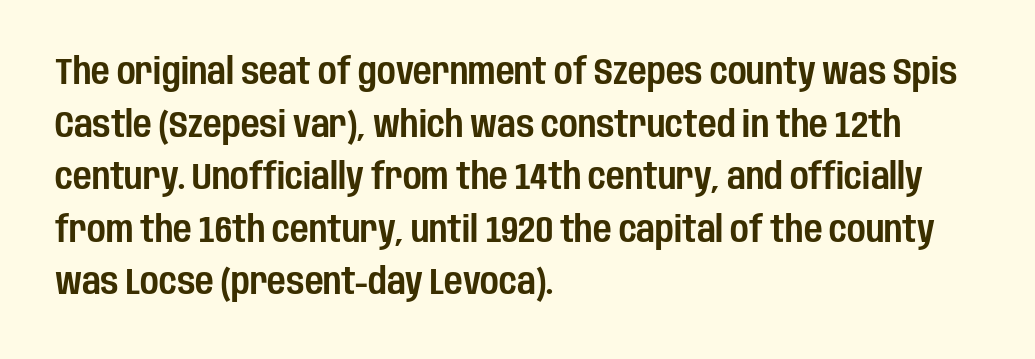
The image shows 36 px condensed sans-serif type, upright; set left-aligned, normal line spacing (1.46x), normal letter spacing, not underlined; low stroke contrast and a large x-height.
